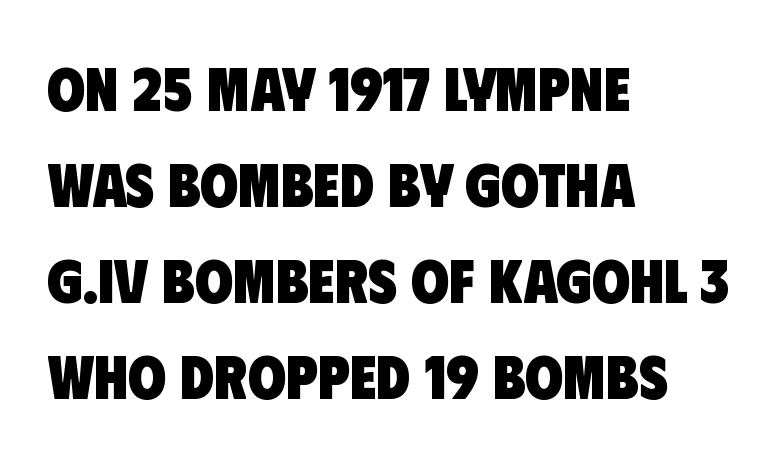
The image shows 62 px heavy, condensed sans-serif type; set left-aligned, normal line spacing (1.55x), normal letter spacing, not underlined; low stroke contrast and a large x-height.
